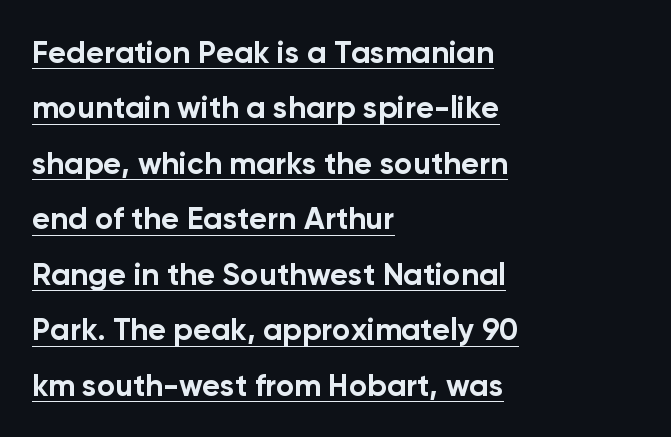
The text block is weighted toward the left margin, trailing off unevenly rightward. Tracking value appears to be zero — textbook default spacing. Posture: straight, roman, zero tilt. Weight: bold.
